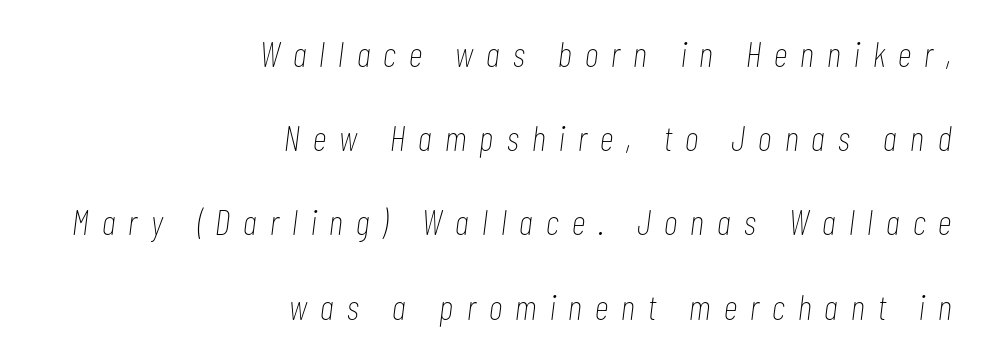
The image shows 36 px thin, condensed type, italic (leaning right); set right-aligned, loose line spacing (2.34x), unusually wide letter spacing (+0.37 em), not underlined; low stroke contrast and a medium x-height.
